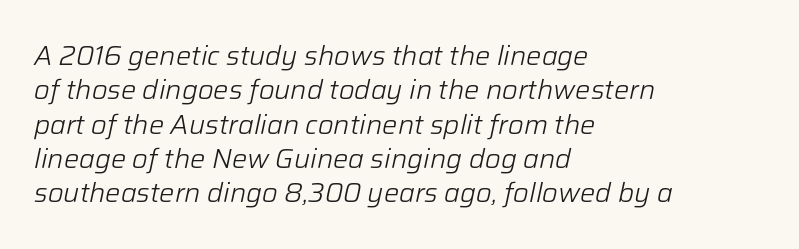
{"italic": "yes", "lean": "right", "slant_degrees": 12, "bold": "no", "underline": "no", "align": "left", "line_spacing": "normal", "line_spacing_ratio": 1.27, "letter_spacing": "normal", "letter_spacing_em": 0.0, "glyph_px": 27}
